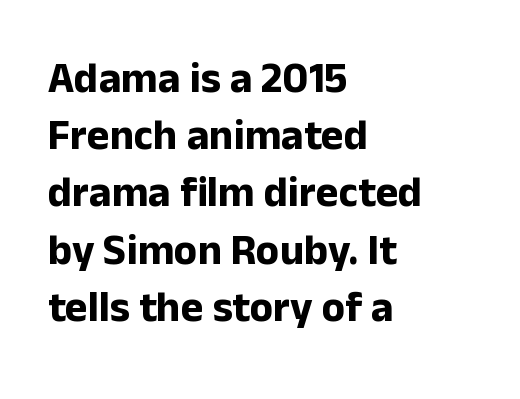
Q: Is the text bold? A: Yes.
Q: Is the text italic (slanted)? A: No, it is upright.
Q: Is the typeface a serif or a sans-serif typeface? A: Sans-serif.
Q: Is the text underlined? A: No.
Q: How is the paragraph aligned? A: Left-aligned.
Q: Is the spacing between letters normal or unusually wide? A: Normal.
Q: Is the spacing between lines tight, normal or loose? A: Normal.
Q: Width (condensed, normal, or wide)? A: Normal.
Q: Stroke contrast? A: Low.
Q: x-height? A: Medium.
Q: Monospaced? A: No.
